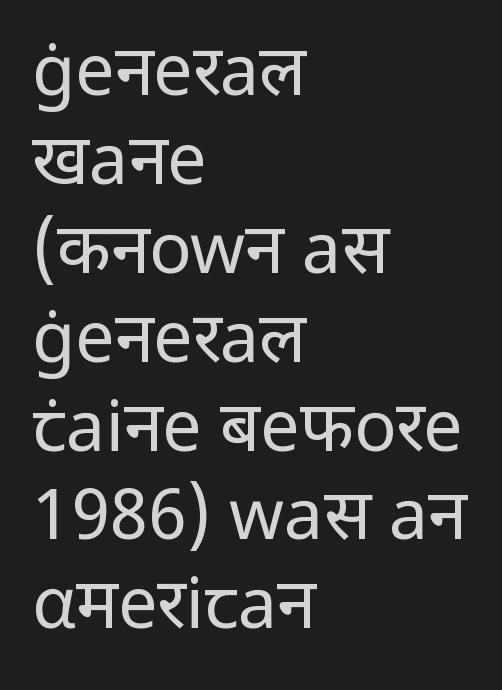
Q: Is the text bold? A: No.
Q: Is the text italic (slanted)? A: No, it is upright.
Q: Is the typeface a serif or a sans-serif typeface? A: Sans-serif.
Q: Is the text underlined? A: No.
Q: How is the paragraph aligned? A: Left-aligned.
Q: Is the spacing between letters normal or unusually wide? A: Normal.
Q: Is the spacing between lines tight, normal or loose? A: Normal.
Q: Width (condensed, normal, or wide)? A: Normal.
Q: Stroke contrast? A: Low.
Q: x-height? A: Medium.
Q: Monospaced? A: No.
